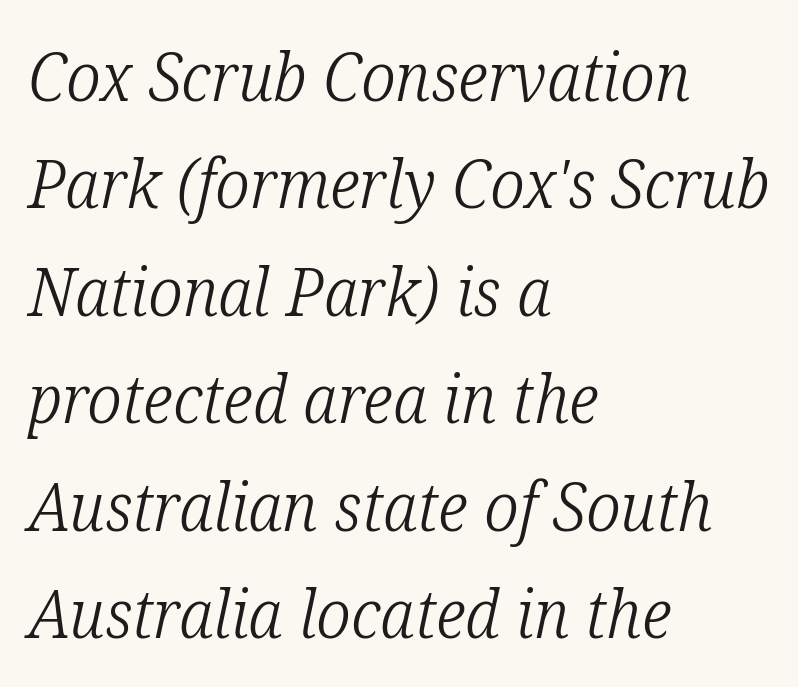
{"serif": "yes", "italic": "yes", "lean": "right", "slant_degrees": 12, "bold": "no", "weight": "light", "width": "condensed", "stroke_contrast": "low", "x_height": "medium", "monospaced": "no", "underline": "no", "align": "left", "line_spacing": "normal", "line_spacing_ratio": 1.58, "letter_spacing": "normal", "letter_spacing_em": 0.0, "glyph_px": 68}
